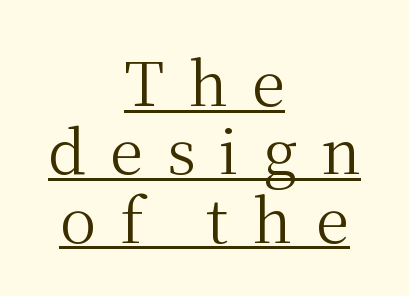
{"serif": "yes", "italic": "no", "bold": "no", "weight": "regular", "width": "normal", "stroke_contrast": "medium", "x_height": "medium", "monospaced": "no", "underline": "yes", "align": "center", "line_spacing": "tight", "line_spacing_ratio": 1.12, "letter_spacing": "wide", "letter_spacing_em": 0.39, "glyph_px": 61}
